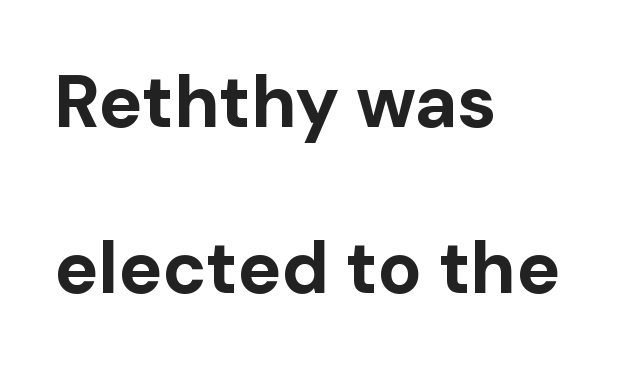
Q: Is the text bold? A: Yes.
Q: Is the text italic (slanted)? A: No, it is upright.
Q: Is the typeface a serif or a sans-serif typeface? A: Sans-serif.
Q: Is the text underlined? A: No.
Q: How is the paragraph aligned? A: Left-aligned.
Q: Is the spacing between letters normal or unusually wide? A: Normal.
Q: Is the spacing between lines tight, normal or loose? A: Loose.
Q: Width (condensed, normal, or wide)? A: Normal.
Q: Stroke contrast? A: Low.
Q: x-height? A: Medium.
Q: Monospaced? A: No.
